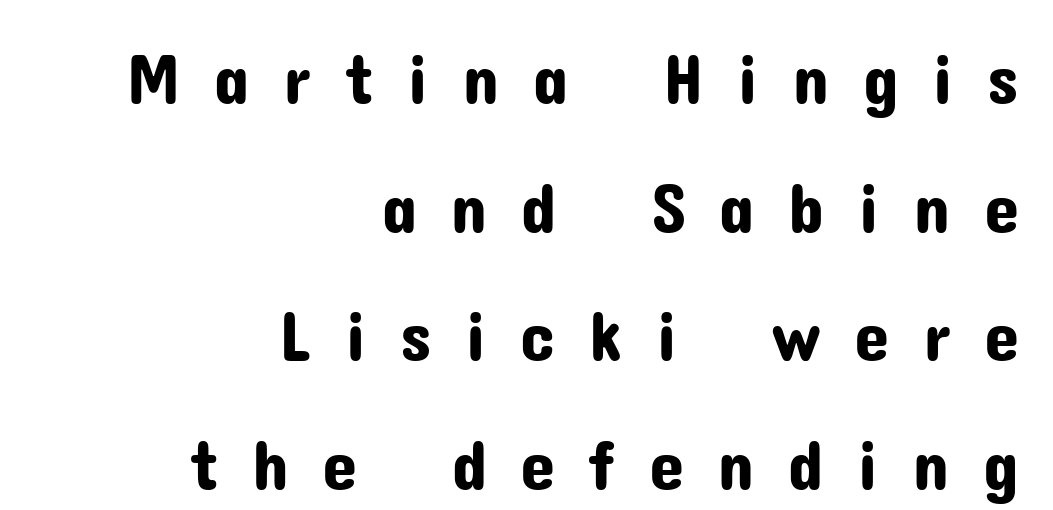
{"serif": "no", "italic": "no", "width": "normal", "stroke_contrast": "low", "x_height": "medium", "monospaced": "no", "underline": "no", "align": "right", "line_spacing_ratio": 1.81, "letter_spacing": "wide", "letter_spacing_em": 0.47, "glyph_px": 71}
